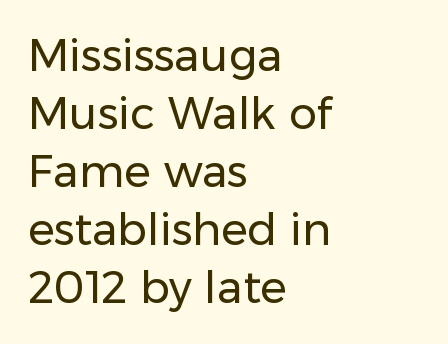
Q: Is the text bold? A: No.
Q: Is the text italic (slanted)? A: No, it is upright.
Q: Is the typeface a serif or a sans-serif typeface? A: Sans-serif.
Q: Is the text underlined? A: No.
Q: How is the paragraph aligned? A: Left-aligned.
Q: Is the spacing between letters normal or unusually wide? A: Normal.
Q: Is the spacing between lines tight, normal or loose? A: Normal.
Q: Width (condensed, normal, or wide)? A: Normal.
Q: Stroke contrast? A: Low.
Q: x-height? A: Medium.
Q: Monospaced? A: No.
